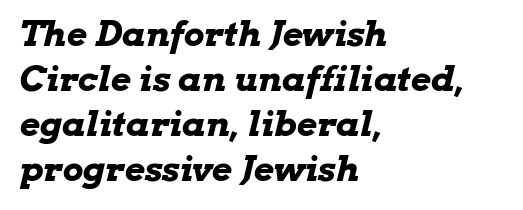
The font is running at its bold setting. There's an unmistakable incline to the writing here. A typesetter would call this leading conventional body-copy spacing. Lines of text with bare space underneath. Think of a printed novel: that variable character pitch is what you see here. Is the block centered? No — it sits flush against the left margin.
